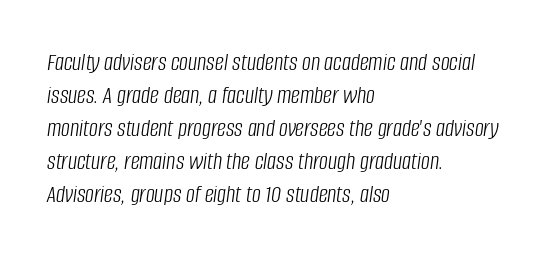
{"italic": "yes", "lean": "right", "slant_degrees": 8, "bold": "no", "underline": "no", "align": "left", "line_spacing": "normal", "line_spacing_ratio": 1.32, "letter_spacing": "normal", "letter_spacing_em": 0.0, "glyph_px": 25}
